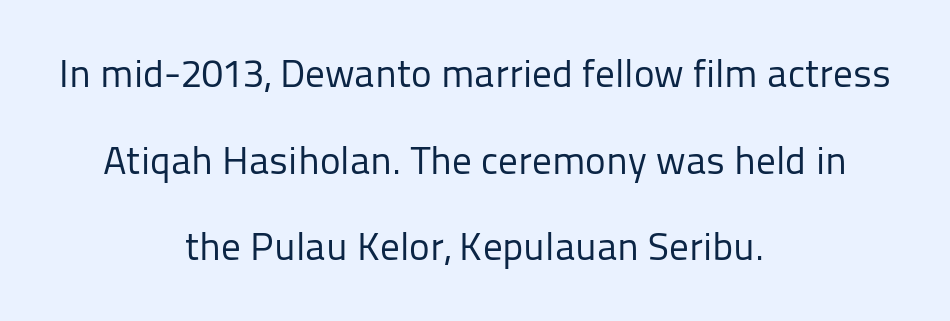
{"serif": "no", "italic": "no", "bold": "no", "weight": "regular", "width": "normal", "stroke_contrast": "low", "x_height": "medium", "monospaced": "no", "underline": "no", "align": "center", "line_spacing": "loose", "line_spacing_ratio": 2.22, "letter_spacing": "normal", "letter_spacing_em": 0.0, "glyph_px": 39}
